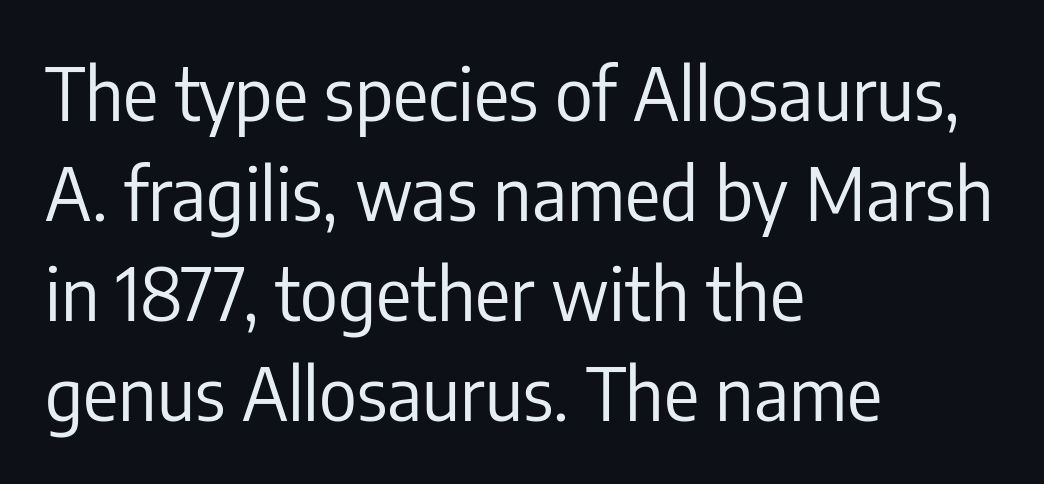
{"serif": "no", "italic": "no", "bold": "no", "weight": "regular", "width": "condensed", "stroke_contrast": "low", "x_height": "medium", "monospaced": "no", "underline": "no", "align": "left", "line_spacing": "normal", "line_spacing_ratio": 1.37, "letter_spacing": "normal", "letter_spacing_em": 0.0, "glyph_px": 73}
